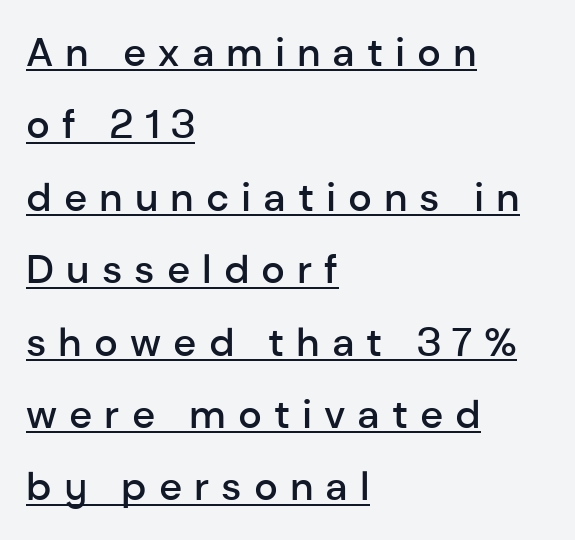
Each word looks stretched out because of the extra space between its letters. This rendering uses left alignment, leaving the right contour irregular. Glance below the letters and you will spot a drawn line. The rendering uses natural spacing where letterforms have individual widths. Characters remain perfectly vertical along every line. The passage shown is semibold, sitting just below true bold.
